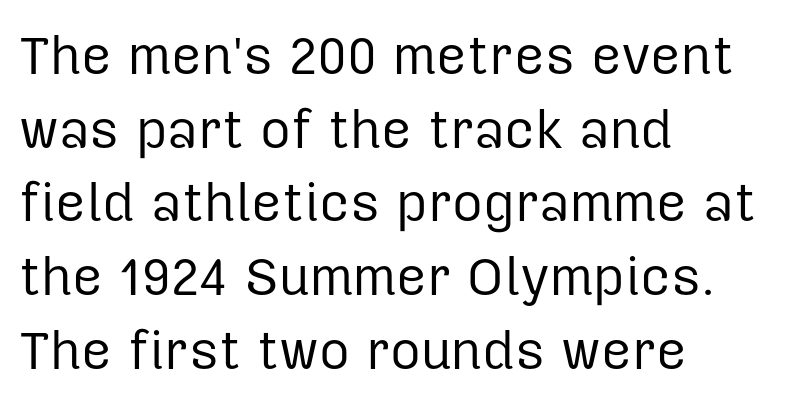
{"serif": "no", "italic": "no", "bold": "no", "weight": "regular", "width": "normal", "stroke_contrast": "low", "x_height": "medium", "monospaced": "no", "underline": "no", "align": "left", "line_spacing": "normal", "line_spacing_ratio": 1.39, "letter_spacing": "normal", "letter_spacing_em": 0.0, "glyph_px": 53}
